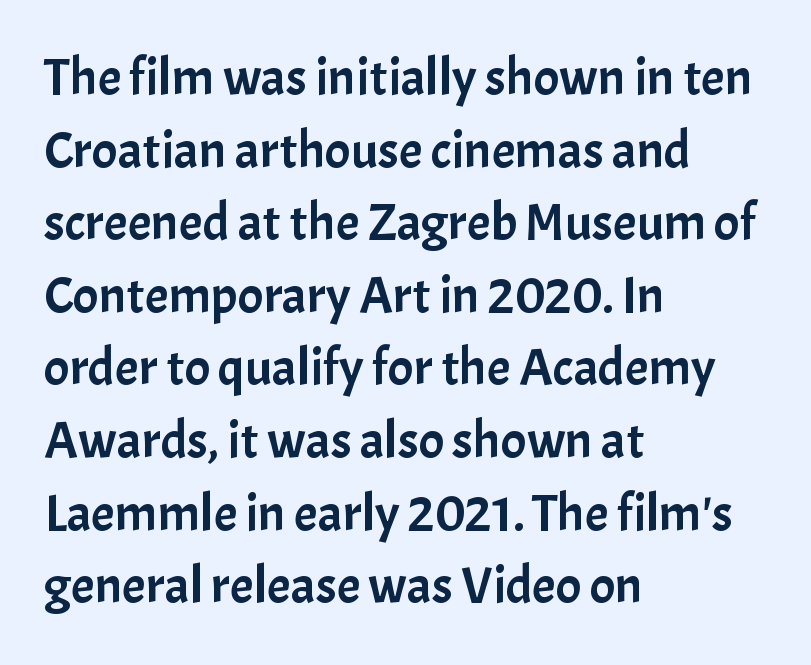
The image shows 53 px sans-serif type, upright; set left-aligned, normal line spacing (1.37x), normal letter spacing, not underlined; low stroke contrast and a medium x-height.
